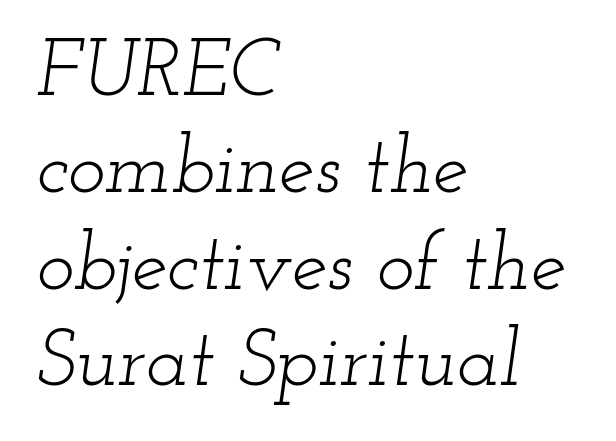
Does extra space separate the letters? No, they use regular spacing. Compared with a typical body face, this is equally light or lighter still. I'd call this a serif setting — the letters wear small feet. Proportional: the letters do not fall into vertical columns.
